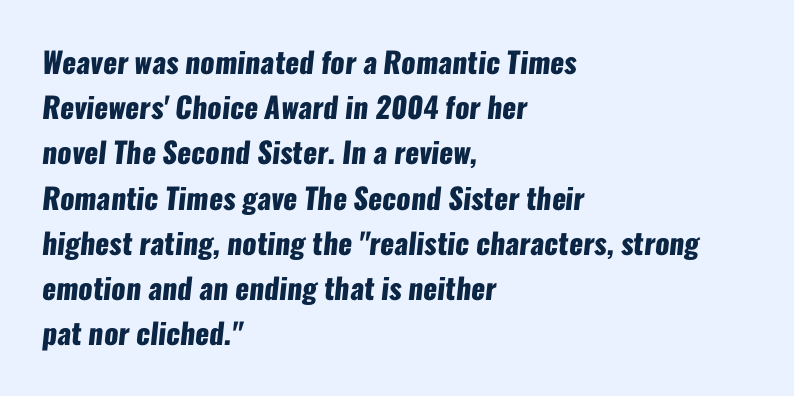
The image shows 29 px heavy, condensed sans-serif type; set left-aligned, normal line spacing (1.56x), normal letter spacing, not underlined; low stroke contrast and a medium x-height.
